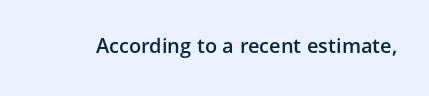
I'd describe the lettering as semibold — firm but not a full bold. The string is rendered with underlining switched off. If you drew a line through each stem, it would be perfectly vertical. Observe the ordinary spacing: letters are neighbours, not strangers.
